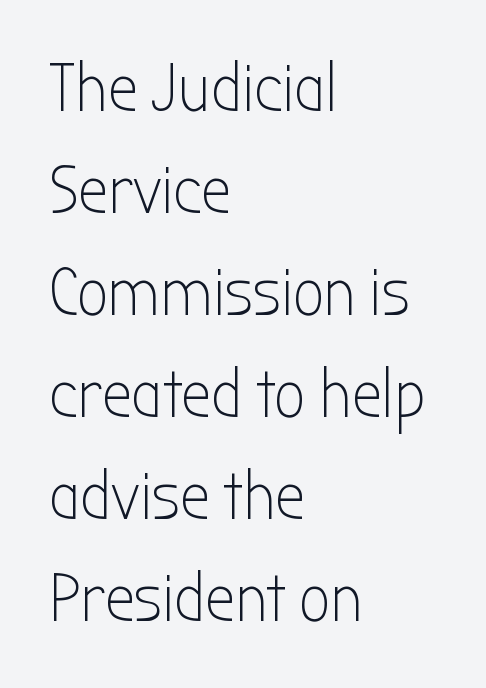
The image shows 68 px light, condensed sans-serif type, upright; set left-aligned, normal line spacing (1.5x), normal letter spacing, not underlined; low stroke contrast and a medium x-height.
